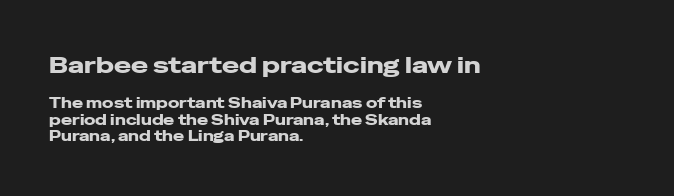
{"italic": "no", "underline": "no", "align": "left", "line_spacing": "tight", "line_spacing_ratio": 1.09, "letter_spacing": "normal", "letter_spacing_em": 0.0, "larger_block": "first", "size_ratio": 1.53, "glyph_px": 23}
